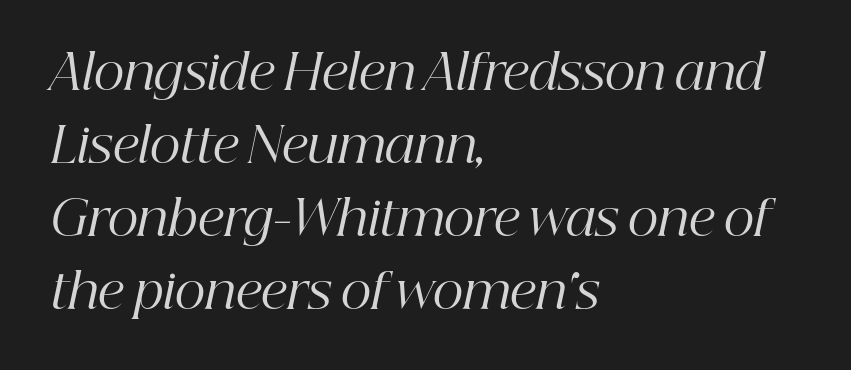
{"serif": "yes", "italic": "yes", "lean": "right", "slant_degrees": 12, "bold": "no", "weight": "regular", "width": "normal", "stroke_contrast": "high", "x_height": "medium", "monospaced": "no", "underline": "no", "align": "left", "line_spacing": "normal", "line_spacing_ratio": 1.52, "letter_spacing": "normal", "letter_spacing_em": 0.0, "glyph_px": 48}
